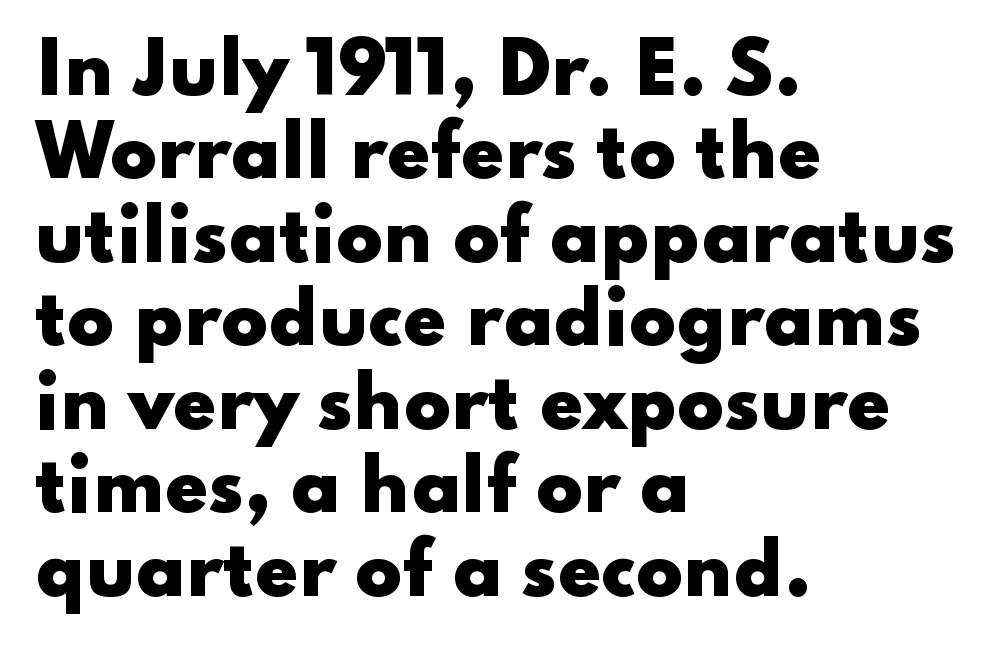
Q: Is the text bold? A: Yes.
Q: Is the text italic (slanted)? A: No, it is upright.
Q: Is the typeface a serif or a sans-serif typeface? A: Sans-serif.
Q: Is the text underlined? A: No.
Q: How is the paragraph aligned? A: Left-aligned.
Q: Is the spacing between letters normal or unusually wide? A: Normal.
Q: Width (condensed, normal, or wide)? A: Wide.
Q: Stroke contrast? A: Low.
Q: x-height? A: Small.
Q: Monospaced? A: No.
